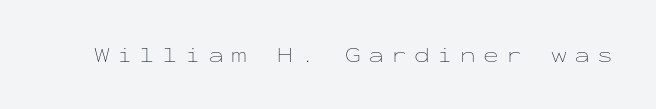
No heavy texture on the line: the type isn't bold. Underlining? Definitely not there. You can tell it's not italic because the verticals are truly vertical. Look at the tracking — it's clearly loosened, letters drifting apart.
